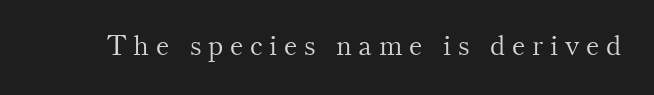
The image shows 28 px light serif type, upright; set unusually wide letter spacing (+0.24 em), not underlined; medium stroke contrast and a small x-height.
